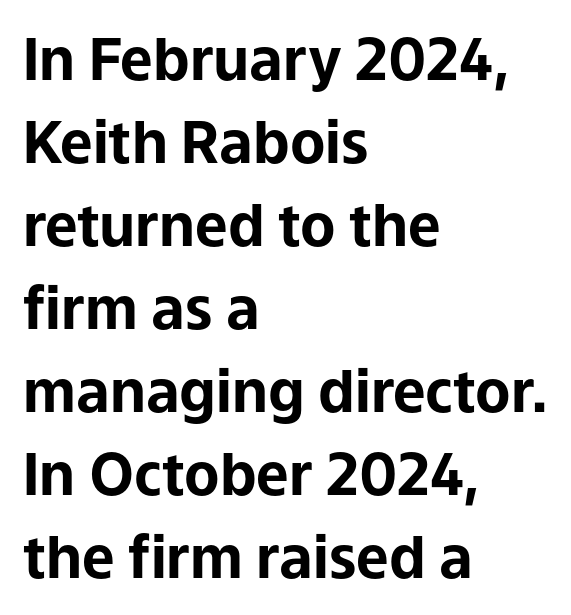
Left-aligned paragraph, ragged on the right. Here the designer chose a conventional face with non-uniform glyph widths. Nothing unusual about the tracking: characters are spaced as the font intends. Compared with typical paragraphs, the rows here are spaced about the same.
